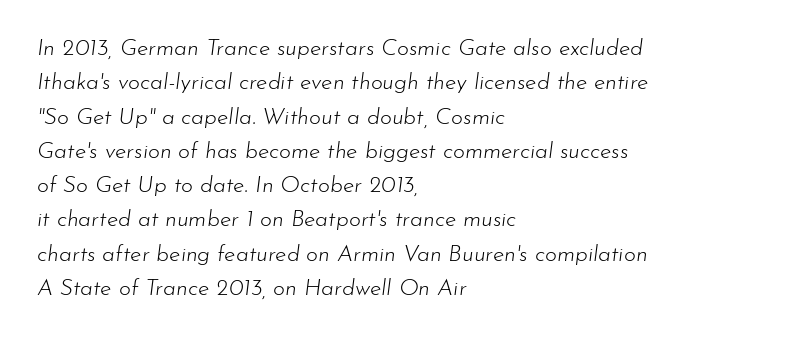
{"italic": "yes", "lean": "right", "slant_degrees": 7, "bold": "no", "underline": "no", "align": "left", "line_spacing": "normal", "line_spacing_ratio": 1.49, "letter_spacing": "normal", "letter_spacing_em": 0.0, "glyph_px": 23}
